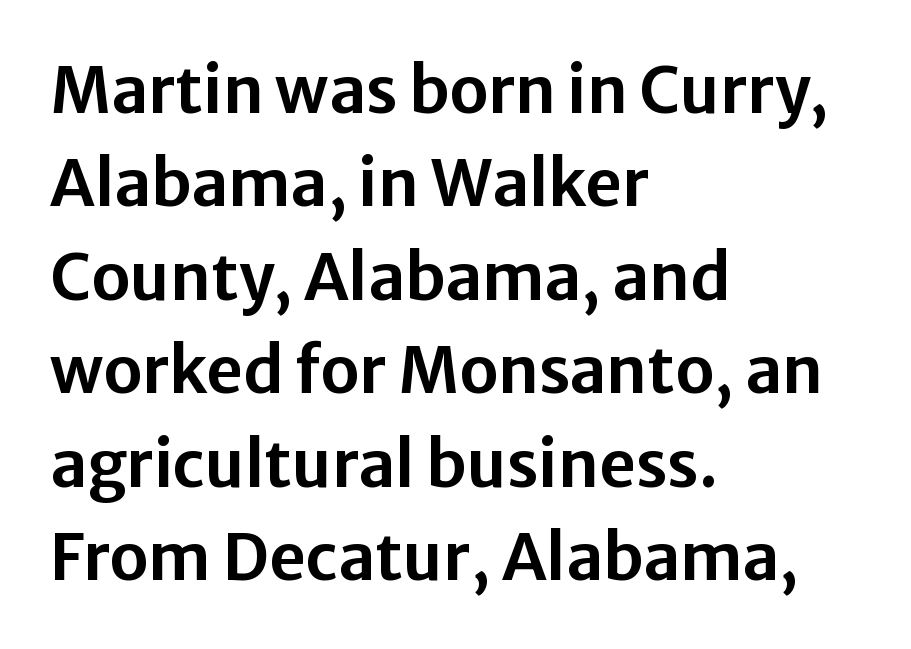
Honestly, there is no underline to notice here at all. The passage shown is typed in a proportional face where columns would drift. Vertical spacing — default. Nobody touched the tracking dial on this one. Look at the bottom of the vertical strokes: they stop flat, with no serifs.
